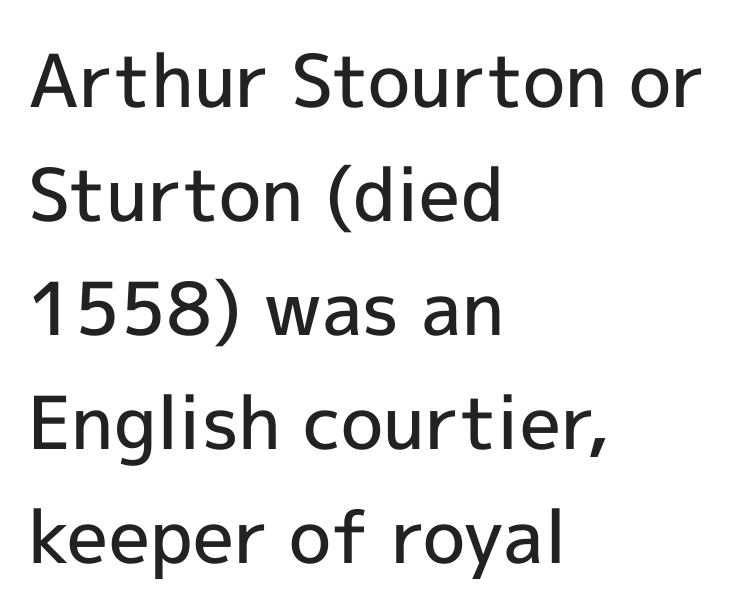
Q: Is the text bold? A: Semi-bold.
Q: Is the text italic (slanted)? A: No, it is upright.
Q: Is the typeface a serif or a sans-serif typeface? A: Sans-serif.
Q: Is the text underlined? A: No.
Q: How is the paragraph aligned? A: Left-aligned.
Q: Is the spacing between letters normal or unusually wide? A: Normal.
Q: Is the spacing between lines tight, normal or loose? A: Normal.
Q: Width (condensed, normal, or wide)? A: Normal.
Q: x-height? A: Medium.
Q: Monospaced? A: No.
